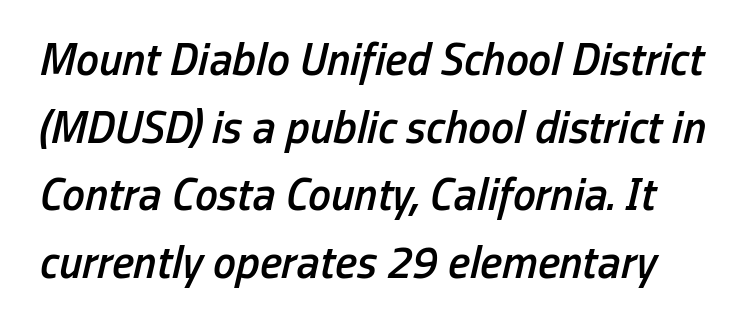
The image shows 46 px semibold, condensed type, italic (leaning right); set normal line spacing (1.47x), normal letter spacing, not underlined; low stroke contrast and a medium x-height.
